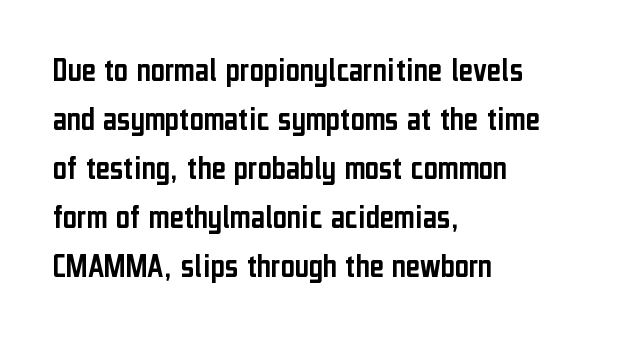
Looks like regular typesetting: each glyph gets only the width it needs. Descender tails drop into unmarked territory. Characters remain perfectly vertical along every line. Vertical spacing — default. Look at the tracking — it's just the regular setting, nothing added. The paragraph shown leans on its left margin.
